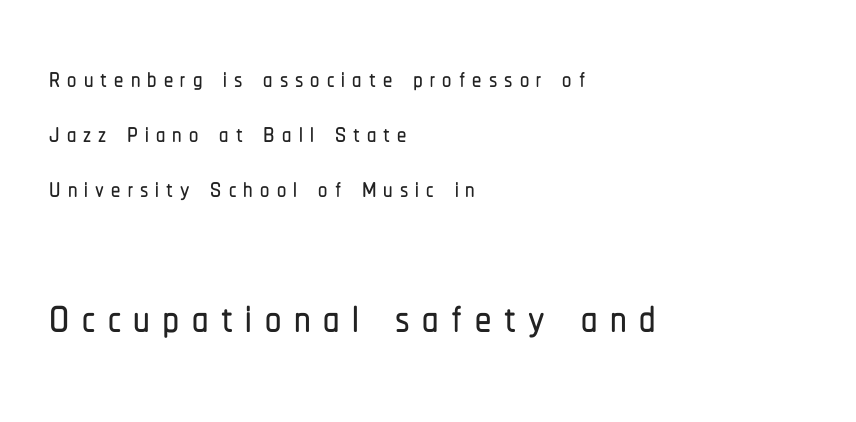
Is the block centered? No — it sits flush against the left margin. Leading: standard. These lines are rendered in a variable-pitch font. Words float on clear page, feet unadorned. In this sample the second text group is rendered at the bigger scale. Are there feet on the stems? There aren't — it's a sans.
